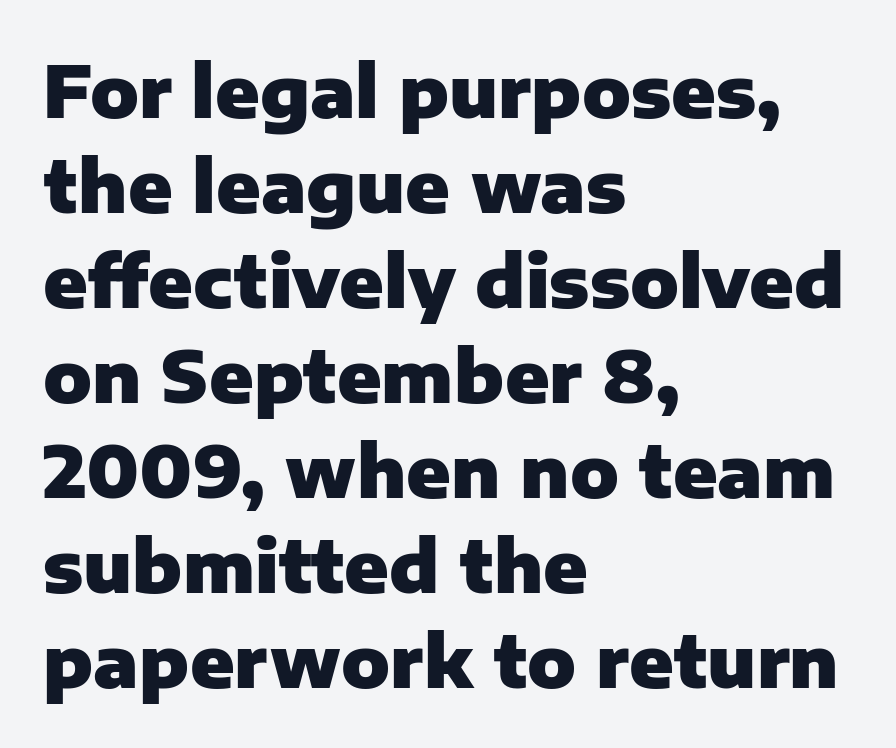
Q: Is the text bold? A: Yes.
Q: Is the text italic (slanted)? A: No, it is upright.
Q: Is the typeface a serif or a sans-serif typeface? A: Sans-serif.
Q: Is the text underlined? A: No.
Q: How is the paragraph aligned? A: Left-aligned.
Q: Is the spacing between letters normal or unusually wide? A: Normal.
Q: Is the spacing between lines tight, normal or loose? A: Normal.
Q: Width (condensed, normal, or wide)? A: Normal.
Q: Stroke contrast? A: Low.
Q: x-height? A: Medium.
Q: Monospaced? A: No.
